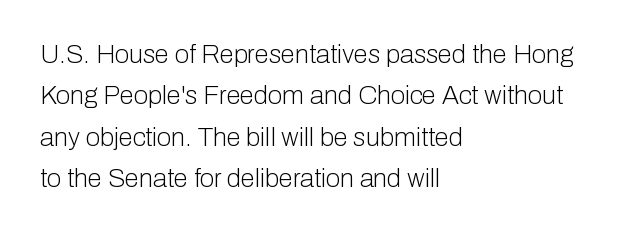
Q: Is the text bold? A: No.
Q: Is the text italic (slanted)? A: No, it is upright.
Q: Is the text underlined? A: No.
Q: How is the paragraph aligned? A: Left-aligned.
Q: Is the spacing between letters normal or unusually wide? A: Normal.
Q: Is the spacing between lines tight, normal or loose? A: Normal.
